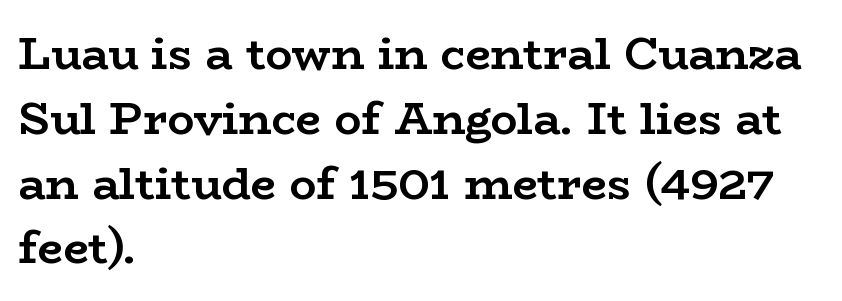
A student would call this left alignment; a typographer would say flush left, rag right. Leading: standard. Strokes here are thick enough to call this a true bold. Students, note that the glyphs here touch the page at normal intervals.
